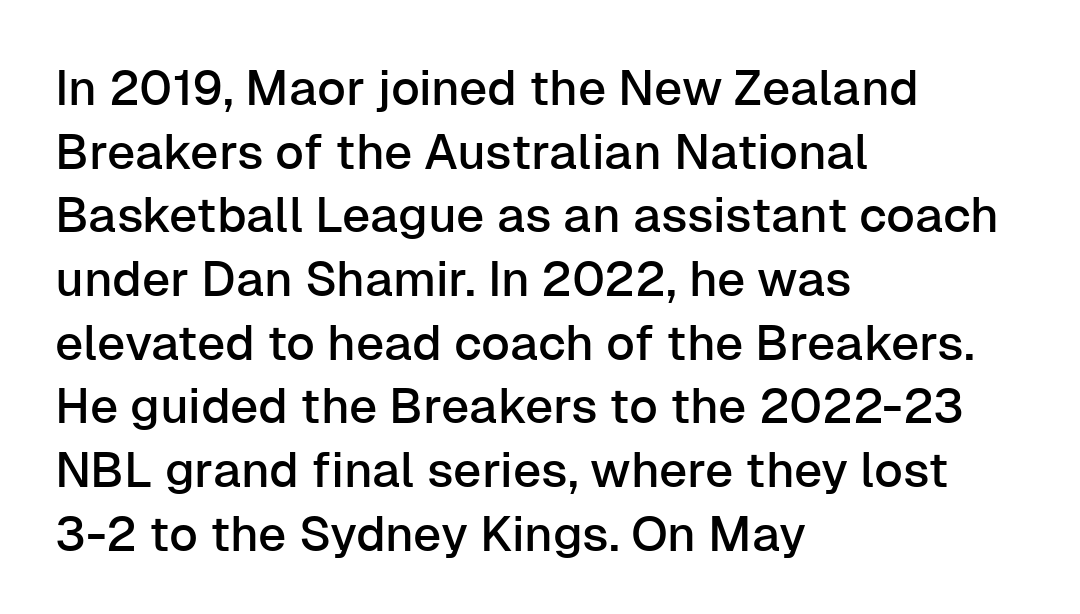
The image shows 49 px sans-serif type, upright; set left-aligned, normal line spacing (1.3x), normal letter spacing, not underlined; low stroke contrast and a medium x-height.
